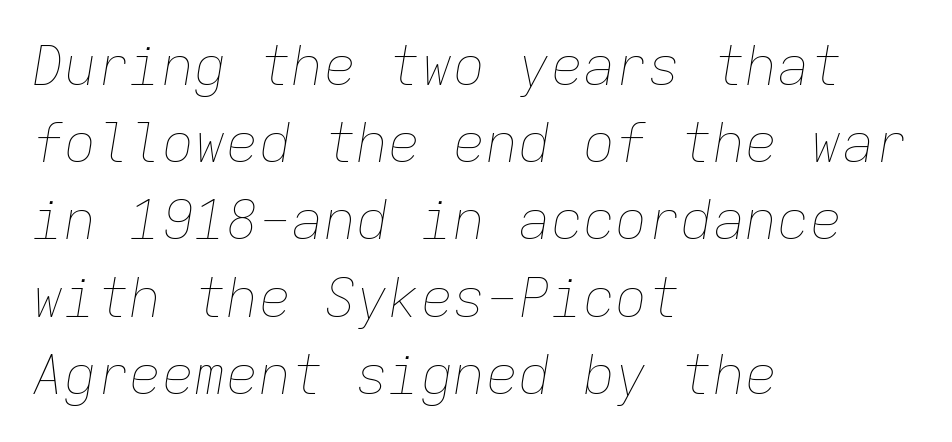
The image shows 54 px thin type, italic (leaning right), monospaced; set left-aligned, normal line spacing (1.43x), normal letter spacing, not underlined; low stroke contrast and a medium x-height.
